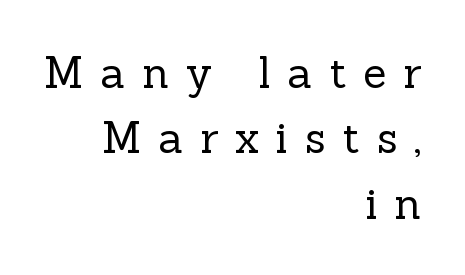
{"serif": "yes", "italic": "no", "bold": "no", "weight": "regular", "width": "normal", "x_height": "medium", "monospaced": "no", "underline": "no", "align": "right", "line_spacing": "normal", "line_spacing_ratio": 1.52, "letter_spacing": "wide", "letter_spacing_em": 0.39, "glyph_px": 43}
